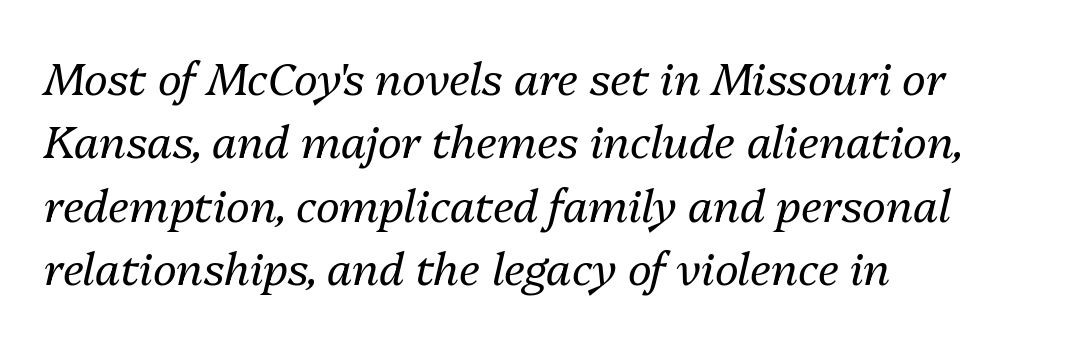
Q: Is the text bold? A: No.
Q: Is the text italic (slanted)? A: Yes, it leans right by about 13 degrees.
Q: Is the text underlined? A: No.
Q: How is the paragraph aligned? A: Left-aligned.
Q: Is the spacing between letters normal or unusually wide? A: Normal.
Q: Is the spacing between lines tight, normal or loose? A: Normal.
Q: Width (condensed, normal, or wide)? A: Normal.
Q: Stroke contrast? A: Medium.
Q: x-height? A: Medium.
Q: Monospaced? A: No.
